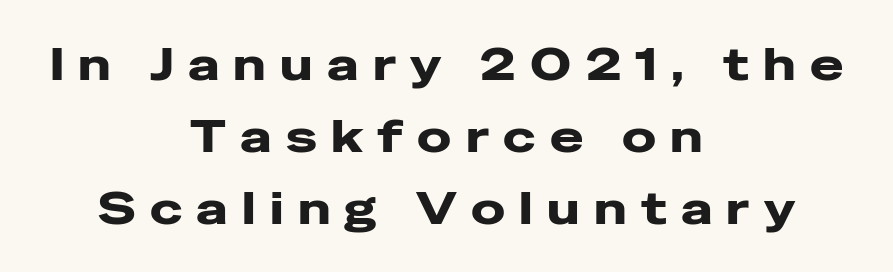
In terms of weight, the rendering is a true, heavy bold. Classification — sans serif. Reading down the block, each line starts at a different indent, mirrored at its end. Spacing verdict: proportional, widths tailored to each character.
